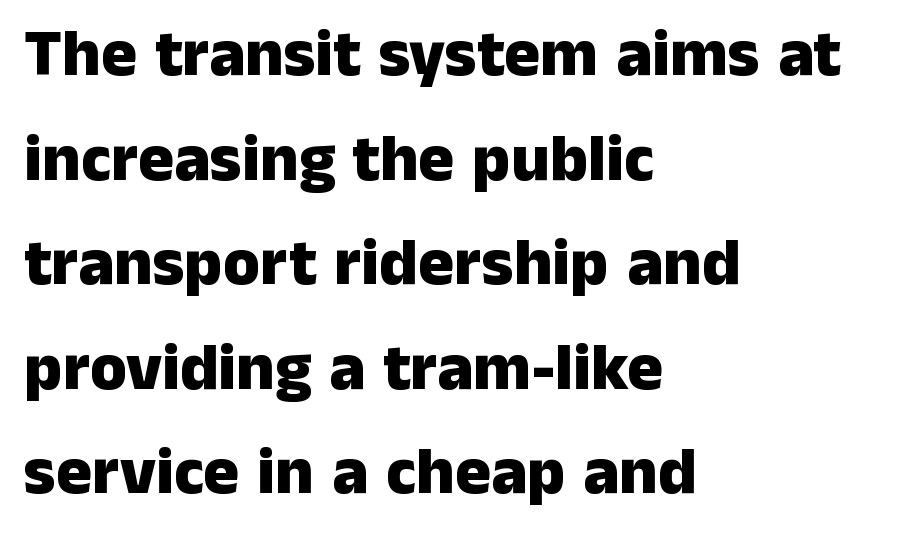
Its strokes are broad and dark, the hallmark of bold type. Looks like regular typesetting: each glyph gets only the width it needs. Is there much room between lines? A standard amount, neither cramped nor airy. This is the regular roman posture of the typeface. Characters follow at the spacing the type designer built in.
